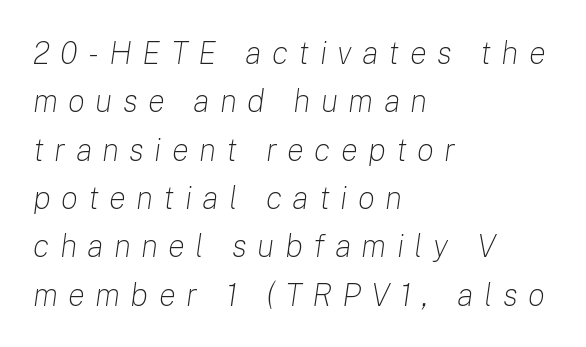
The image shows 32 px light type, italic (leaning right); set left-aligned, normal line spacing (1.51x), unusually wide letter spacing (+0.32 em), not underlined; low stroke contrast and a medium x-height.
